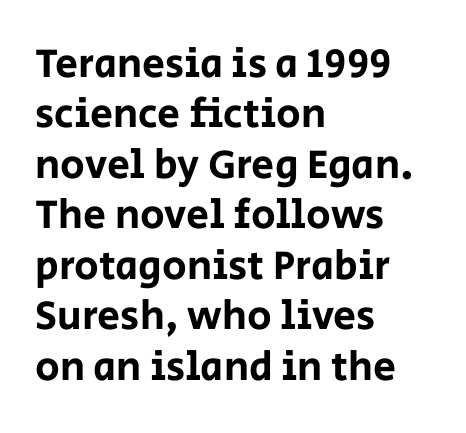
{"serif": "no", "italic": "no", "width": "normal", "stroke_contrast": "low", "x_height": "large", "monospaced": "no", "underline": "no", "align": "left", "line_spacing_ratio": 1.23, "letter_spacing": "normal", "letter_spacing_em": 0.0, "glyph_px": 41}
